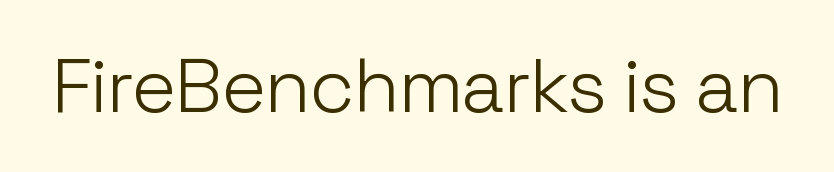
Q: Is the text bold? A: No.
Q: Is the text italic (slanted)? A: No, it is upright.
Q: Is the typeface a serif or a sans-serif typeface? A: Sans-serif.
Q: Is the text underlined? A: No.
Q: Is the spacing between letters normal or unusually wide? A: Normal.
Q: Width (condensed, normal, or wide)? A: Normal.
Q: Stroke contrast? A: Low.
Q: x-height? A: Medium.
Q: Monospaced? A: No.
